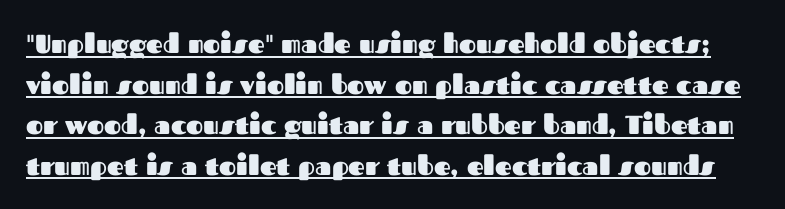
Caption: standard tracking, unaltered. These lines carry a lot of weight — the face is fully bold. It's the straight-up-and-down kind of type. The rendering uses a moderate line-height, typical for paragraphs.
